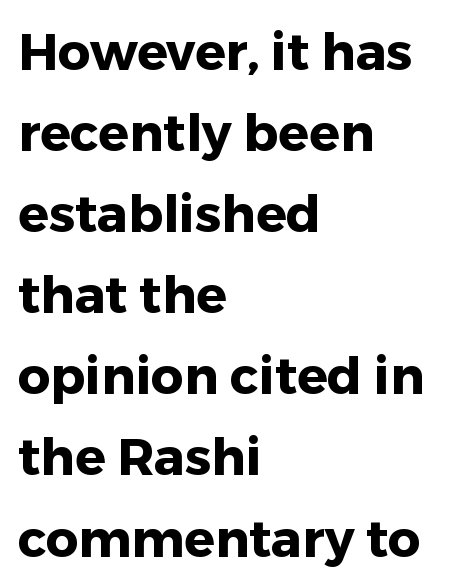
{"serif": "no", "italic": "no", "bold": "yes", "weight": "heavy", "width": "normal", "stroke_contrast": "low", "x_height": "medium", "monospaced": "no", "underline": "no", "align": "left", "line_spacing": "normal", "line_spacing_ratio": 1.59, "letter_spacing": "normal", "letter_spacing_em": 0.0, "glyph_px": 51}
